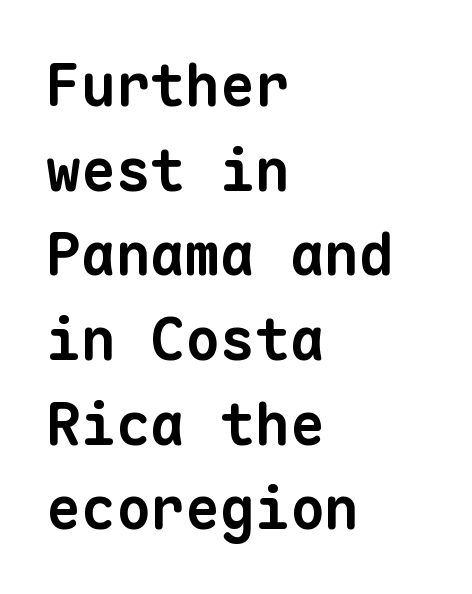
The image shows 58 px bold sans-serif type, monospaced; set left-aligned, normal line spacing (1.46x), normal letter spacing, not underlined; low stroke contrast and a medium x-height.
